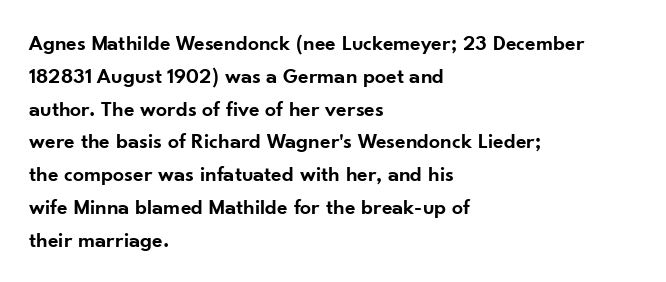
{"italic": "no", "bold": "semi", "underline": "no", "align": "left", "line_spacing": "normal", "line_spacing_ratio": 1.49, "letter_spacing": "normal", "letter_spacing_em": 0.0, "glyph_px": 22}
